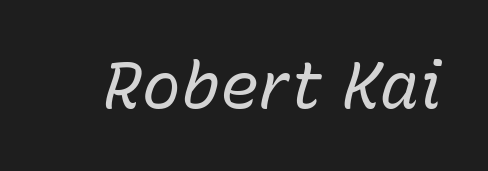
The letters sit at their default tracking, neither squeezed nor spread. Varying glyph widths throughout — classic text-font behaviour. On a weight scale, this lands at 450 or below. Lines of text with bare space underneath. Notice how the stems are inclined rather than vertical — that's the hallmark of italics.
